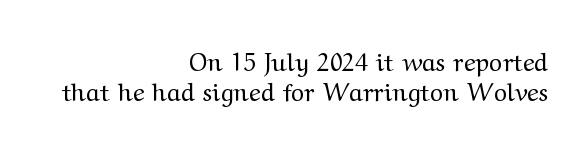
{"italic": "no", "bold": "no", "underline": "no", "align": "right", "line_spacing_ratio": 1.22, "letter_spacing": "normal", "letter_spacing_em": 0.0, "glyph_px": 25}
